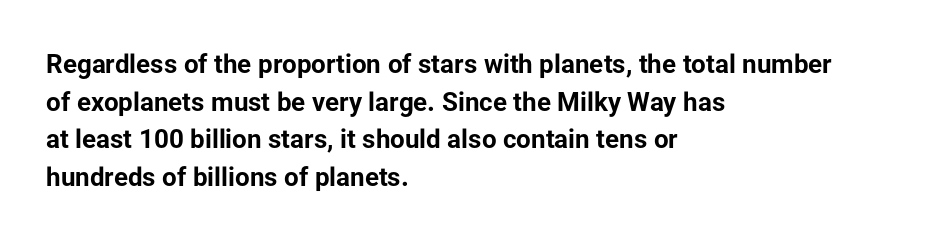
The image shows 26 px bold type, upright; set left-aligned, normal line spacing (1.45x), normal letter spacing, not underlined.
